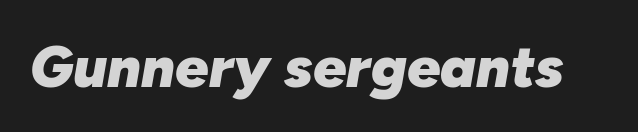
The face used here is proportionally spaced, like ordinary book or web type. Set as a true bold cut, around the 700 mark. The passage shown is not underscored anywhere. The letters are slanted; this is an italic face.
